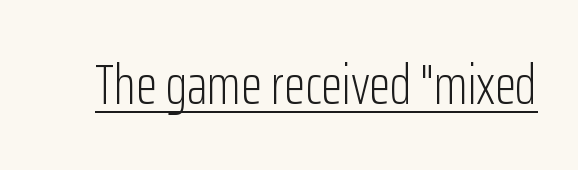
{"serif": "no", "italic": "no", "bold": "no", "weight": "light", "width": "condensed", "stroke_contrast": "low", "x_height": "medium", "monospaced": "no", "underline": "yes", "letter_spacing": "normal", "letter_spacing_em": 0.0, "glyph_px": 55}
